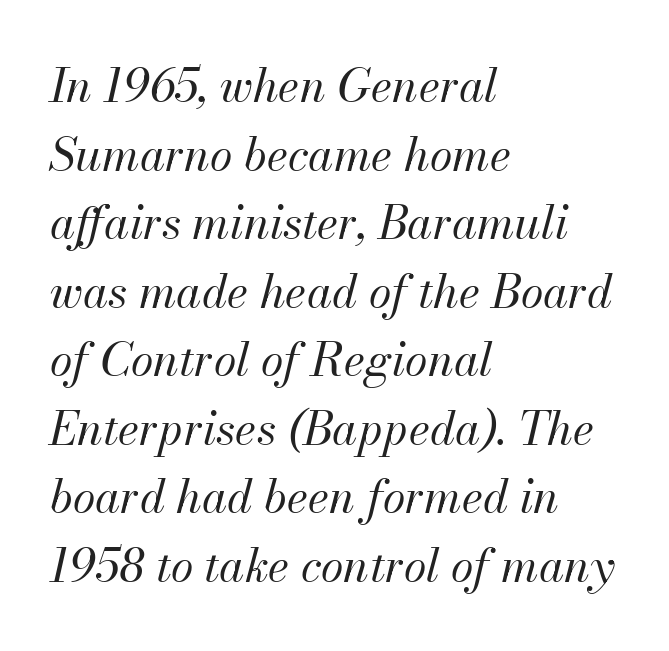
Q: Is the text bold? A: No.
Q: Is the text italic (slanted)? A: Yes, it leans right by about 13 degrees.
Q: Is the text underlined? A: No.
Q: How is the paragraph aligned? A: Left-aligned.
Q: Is the spacing between letters normal or unusually wide? A: Normal.
Q: Is the spacing between lines tight, normal or loose? A: Normal.
Q: Width (condensed, normal, or wide)? A: Normal.
Q: Stroke contrast? A: Medium.
Q: x-height? A: Small.
Q: Monospaced? A: No.
